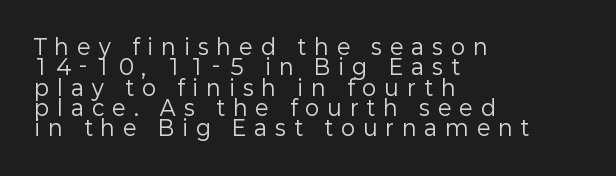
{"italic": "no", "bold": "no", "underline": "no", "align": "left", "line_spacing": "tight", "line_spacing_ratio": 0.97, "letter_spacing": "wide", "letter_spacing_em": 0.4, "glyph_px": 21}
